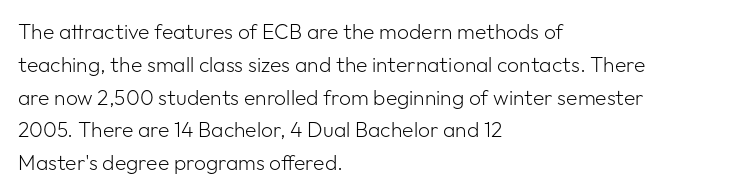
{"italic": "no", "bold": "no", "underline": "no", "align": "left", "line_spacing": "normal", "line_spacing_ratio": 1.56, "letter_spacing": "normal", "letter_spacing_em": 0.0, "glyph_px": 21}
